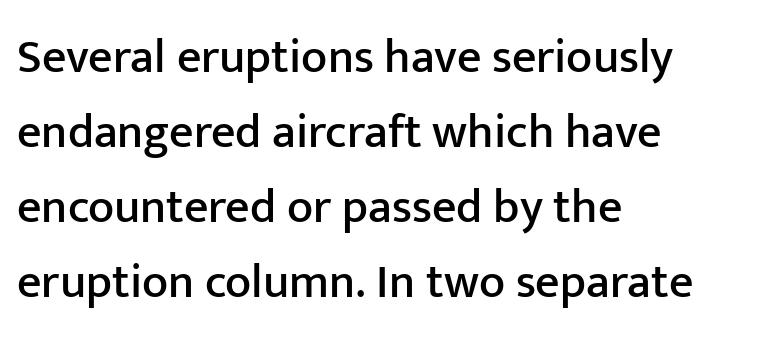
Q: Is the text italic (slanted)? A: No, it is upright.
Q: Is the typeface a serif or a sans-serif typeface? A: Sans-serif.
Q: Is the text underlined? A: No.
Q: How is the paragraph aligned? A: Left-aligned.
Q: Is the spacing between letters normal or unusually wide? A: Normal.
Q: Is the spacing between lines tight, normal or loose? A: Normal.
Q: Width (condensed, normal, or wide)? A: Normal.
Q: Stroke contrast? A: Low.
Q: x-height? A: Medium.
Q: Monospaced? A: No.
